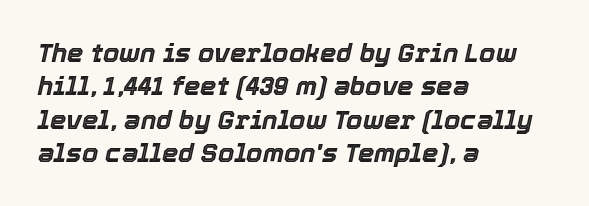
Underlining? Definitely not there. This sample uses plain, unmodified letter spacing. The space between consecutive lines is moderate. This sample is left-justified, so line endings fall wherever the words run out. Emphasis-style slanted type is in use.
